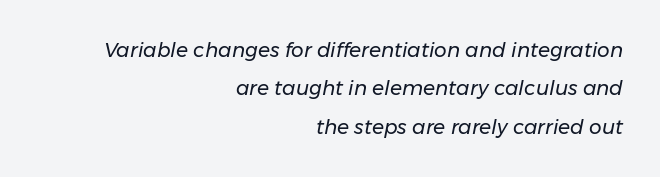
Slant detected: the letters are inclined. The typeface has the unassuming heft of standard copy or less. Loosely led — the rows are spread out. Between one letter and the next there's only the usual sliver of space.
